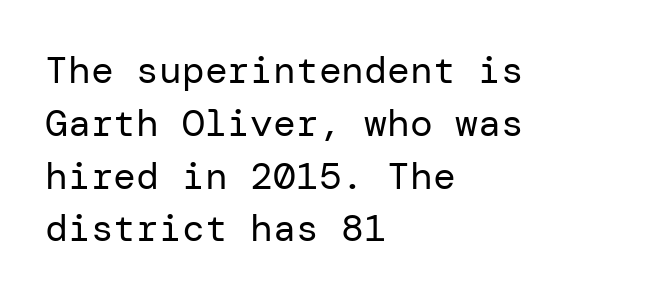
Q: Is the text bold? A: No.
Q: Is the text italic (slanted)? A: No, it is upright.
Q: Is the typeface a serif or a sans-serif typeface? A: Sans-serif.
Q: Is the text underlined? A: No.
Q: How is the paragraph aligned? A: Left-aligned.
Q: Is the spacing between letters normal or unusually wide? A: Normal.
Q: Is the spacing between lines tight, normal or loose? A: Normal.
Q: Width (condensed, normal, or wide)? A: Normal.
Q: Stroke contrast? A: Low.
Q: x-height? A: Medium.
